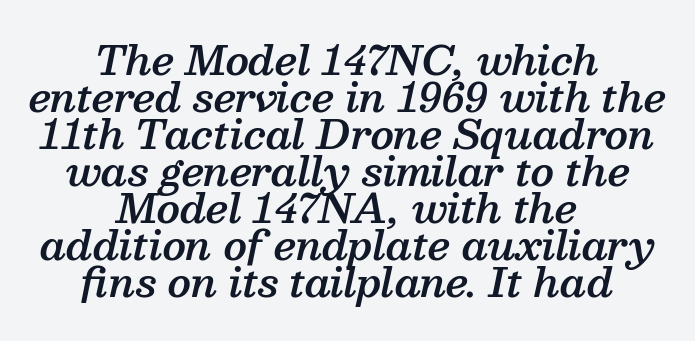
{"serif": "yes", "italic": "yes", "lean": "right", "slant_degrees": 13, "bold": "semi", "weight": "semibold", "width": "normal", "stroke_contrast": "medium", "x_height": "medium", "monospaced": "no", "underline": "no", "align": "center", "line_spacing": "tight", "line_spacing_ratio": 0.95, "letter_spacing": "normal", "letter_spacing_em": 0.0, "glyph_px": 39}
